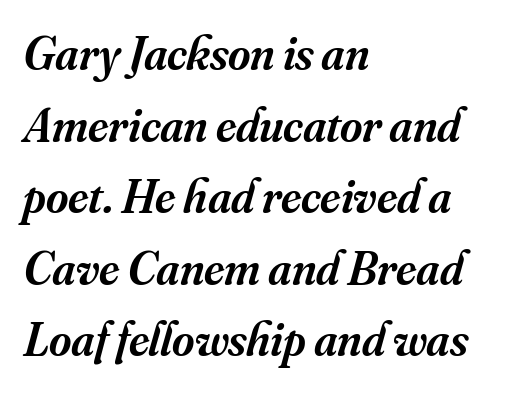
The image shows 48 px semibold serif type, italic (leaning right); set left-aligned, normal line spacing (1.49x), normal letter spacing, not underlined; medium stroke contrast and a small x-height.
